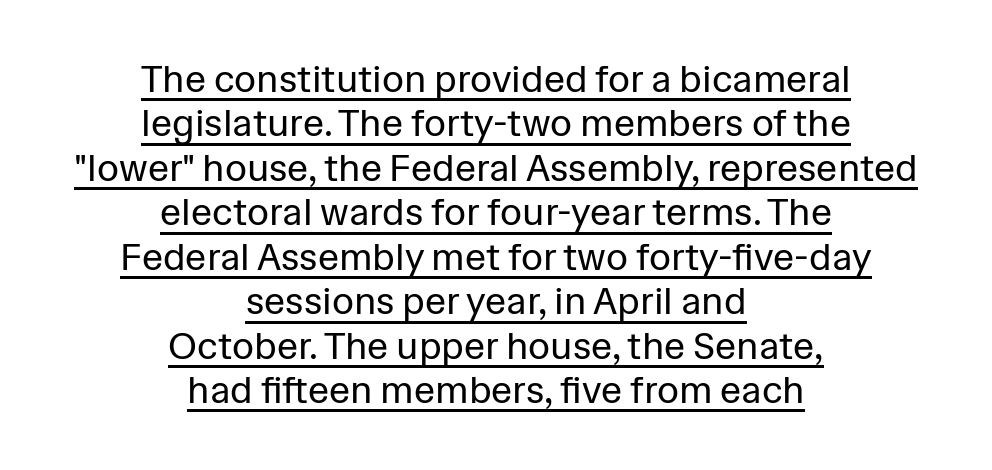
{"serif": "no", "italic": "no", "bold": "no", "weight": "regular", "width": "normal", "stroke_contrast": "low", "x_height": "medium", "monospaced": "no", "underline": "yes", "align": "center", "line_spacing_ratio": 1.17, "letter_spacing": "normal", "letter_spacing_em": 0.0, "glyph_px": 38}
